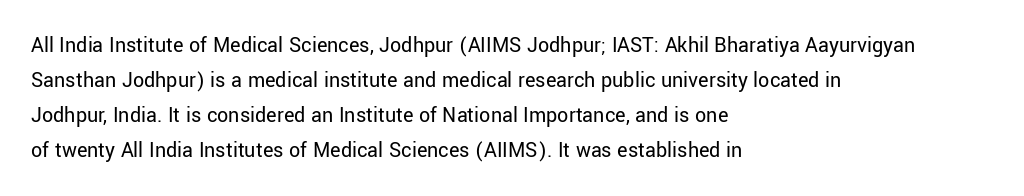
{"italic": "no", "bold": "no", "underline": "no", "align": "left", "line_spacing": "normal", "line_spacing_ratio": 1.59, "letter_spacing": "normal", "letter_spacing_em": 0.0, "glyph_px": 22}
